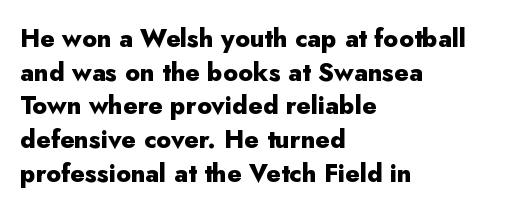
Students, note that the glyphs here touch the page at normal intervals. Chunky letters — that's bold for sure. Descenders are the only things crossing below the line. Notice how the passage keeps a crisp vertical edge on the left only.
